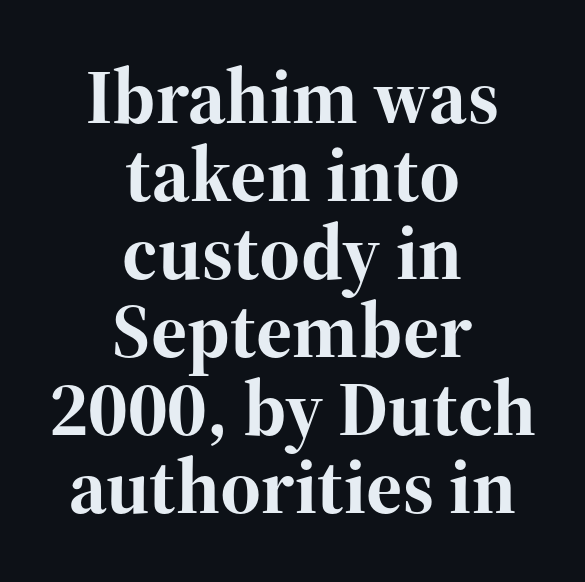
Q: Is the text bold? A: Yes.
Q: Is the text italic (slanted)? A: No, it is upright.
Q: Is the typeface a serif or a sans-serif typeface? A: Serif.
Q: Is the text underlined? A: No.
Q: How is the paragraph aligned? A: Centered.
Q: Is the spacing between letters normal or unusually wide? A: Normal.
Q: Is the spacing between lines tight, normal or loose? A: Tight.
Q: Width (condensed, normal, or wide)? A: Normal.
Q: Stroke contrast? A: High.
Q: x-height? A: Medium.
Q: Monospaced? A: No.
